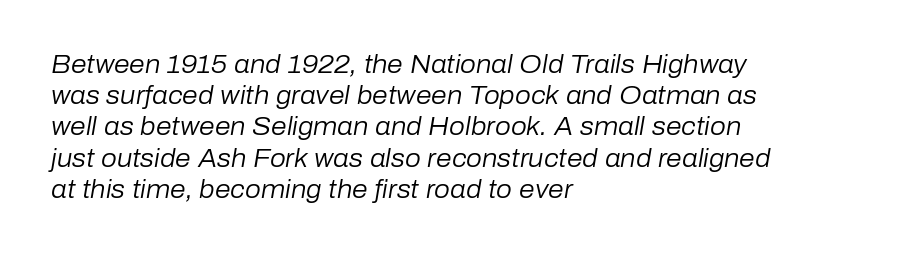
{"italic": "yes", "lean": "right", "slant_degrees": 10, "bold": "no", "underline": "no", "align": "left", "line_spacing": "normal", "line_spacing_ratio": 1.25, "letter_spacing": "normal", "letter_spacing_em": 0.0, "glyph_px": 25}
